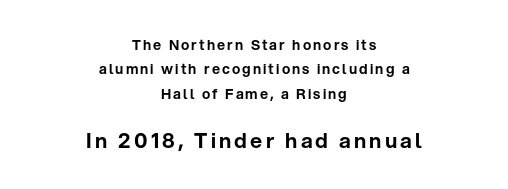
{"italic": "no", "underline": "no", "align": "center", "line_spacing_ratio": 1.74, "larger_block": "second", "size_ratio": 1.5, "glyph_px": 21}
